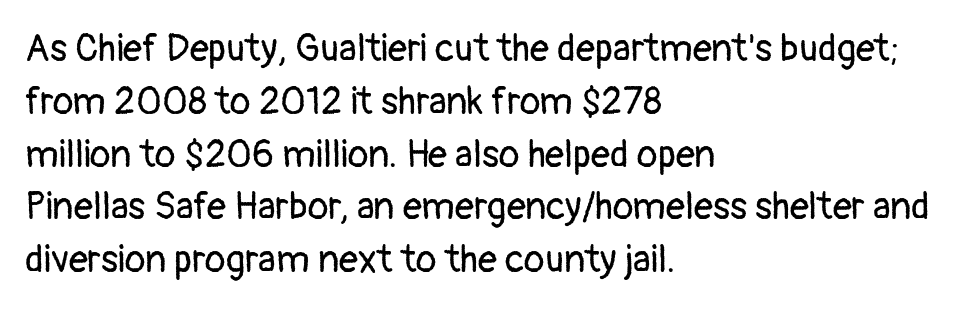
Q: Is the text bold? A: No.
Q: Is the text italic (slanted)? A: No, it is upright.
Q: Is the typeface a serif or a sans-serif typeface? A: Sans-serif.
Q: Is the text underlined? A: No.
Q: How is the paragraph aligned? A: Left-aligned.
Q: Is the spacing between letters normal or unusually wide? A: Normal.
Q: Is the spacing between lines tight, normal or loose? A: Normal.
Q: Width (condensed, normal, or wide)? A: Normal.
Q: Stroke contrast? A: Low.
Q: x-height? A: Medium.
Q: Monospaced? A: No.
